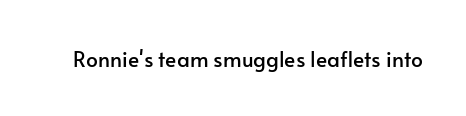
Q: Is the text italic (slanted)? A: No, it is upright.
Q: Is the text underlined? A: No.
Q: Is the spacing between letters normal or unusually wide? A: Normal.
